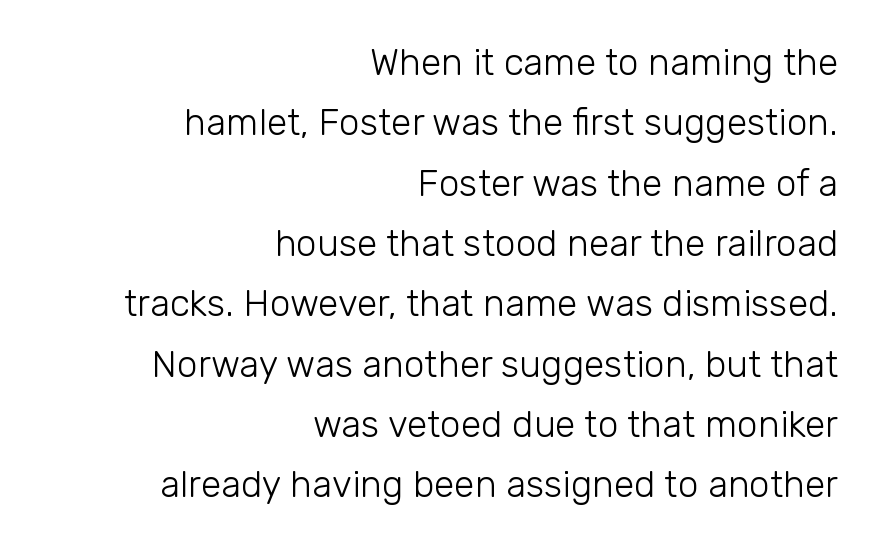
{"serif": "no", "italic": "no", "bold": "no", "weight": "light", "width": "normal", "stroke_contrast": "low", "x_height": "medium", "monospaced": "no", "underline": "no", "align": "right", "line_spacing": "normal", "line_spacing_ratio": 1.63, "letter_spacing": "normal", "letter_spacing_em": 0.0, "glyph_px": 37}
